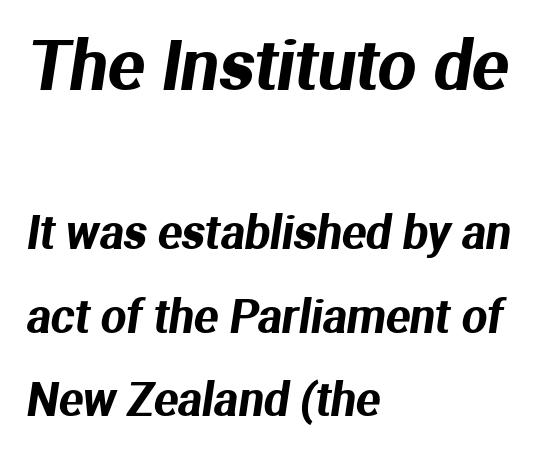
{"serif": "no", "width": "normal", "stroke_contrast": "medium", "x_height": "medium", "monospaced": "no", "underline": "no", "align": "left", "line_spacing_ratio": 1.86, "letter_spacing": "normal", "letter_spacing_em": 0.0, "larger_block": "first", "size_ratio": 1.51, "glyph_px": 68}
